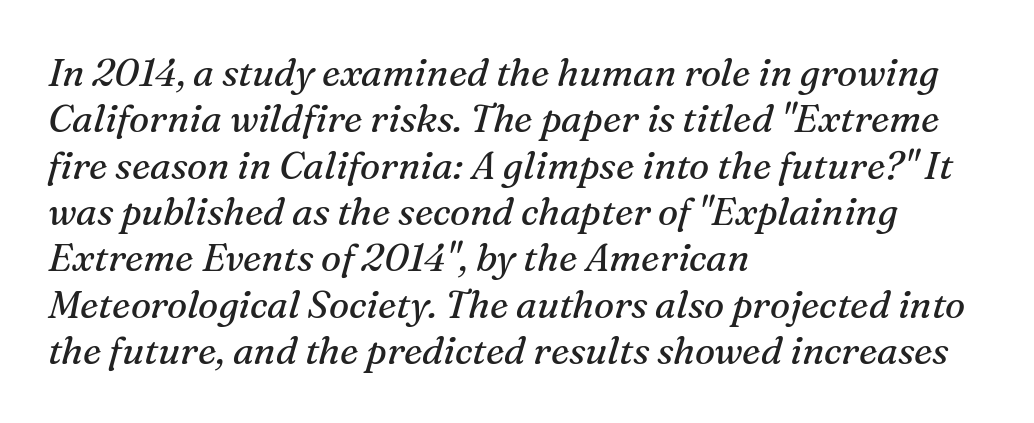
Classification — serif. Glance below the letters and you will spot only blank space. Weight: in the light-to-regular range. The setting favours the left margin, as ordinary paragraphs usually do. If you drew a line through each stem, it would be angled.
